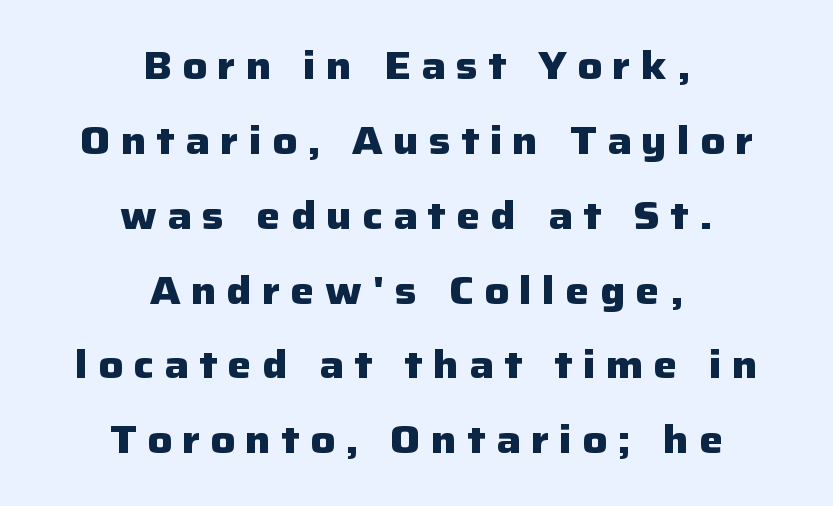
{"serif": "no", "italic": "no", "bold": "yes", "weight": "heavy", "width": "normal", "stroke_contrast": "low", "x_height": "medium", "monospaced": "no", "underline": "no", "align": "center", "line_spacing": "loose", "line_spacing_ratio": 1.97, "letter_spacing": "wide", "letter_spacing_em": 0.27, "glyph_px": 38}
